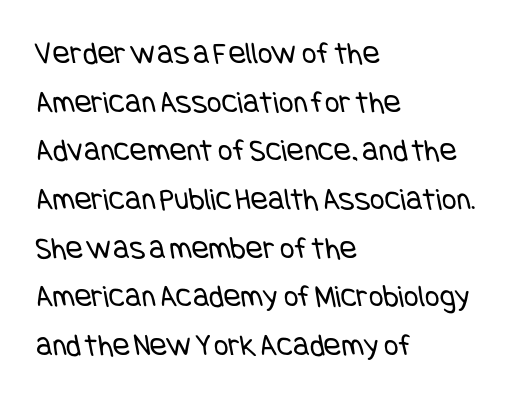
The image shows 32 px regular-weight, condensed sans-serif type; set left-aligned, normal line spacing (1.52x), normal letter spacing, not underlined; low stroke contrast and a large x-height.
